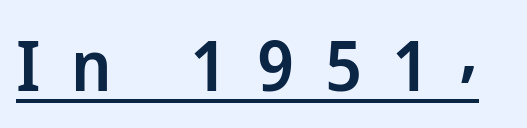
{"serif": "no", "italic": "no", "bold": "semi", "weight": "semibold", "width": "normal", "stroke_contrast": "low", "x_height": "medium", "monospaced": "no", "underline": "yes", "letter_spacing": "wide", "letter_spacing_em": 0.43, "glyph_px": 70}
